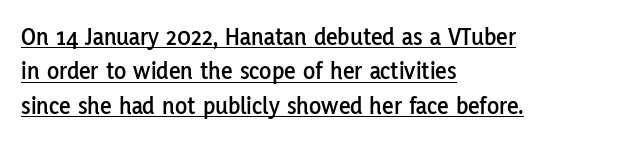
{"italic": "no", "underline": "yes", "align": "left", "line_spacing": "normal", "line_spacing_ratio": 1.38, "letter_spacing": "normal", "letter_spacing_em": 0.0, "glyph_px": 25}
